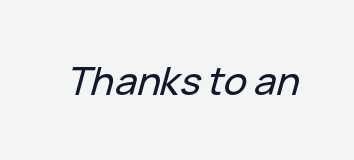
The letters advance in unequal steps, a hallmark of proportional type. Has an underline been added? It has not. Quick note: italic. Each word holds together tightly as a unit, with standard inter-letter gaps.
